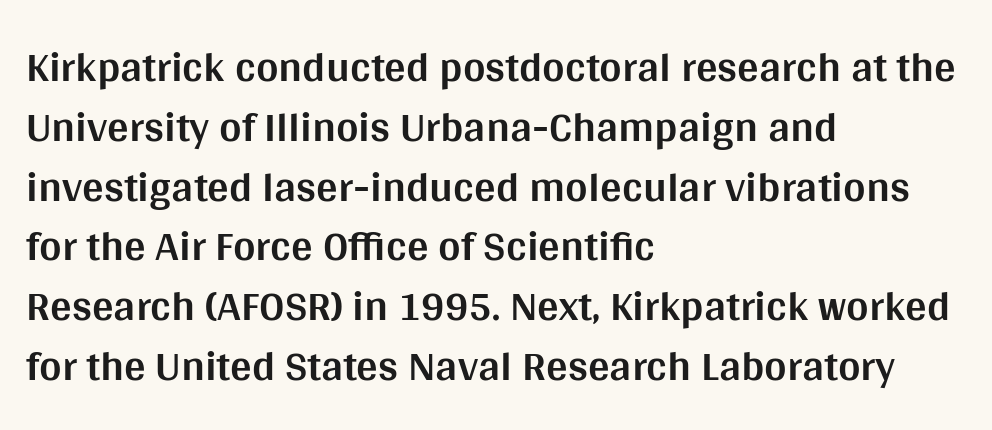
Q: Is the text bold? A: Yes.
Q: Is the text italic (slanted)? A: No, it is upright.
Q: Is the typeface a serif or a sans-serif typeface? A: Sans-serif.
Q: Is the text underlined? A: No.
Q: How is the paragraph aligned? A: Left-aligned.
Q: Is the spacing between letters normal or unusually wide? A: Normal.
Q: Is the spacing between lines tight, normal or loose? A: Normal.
Q: Width (condensed, normal, or wide)? A: Normal.
Q: Stroke contrast? A: Medium.
Q: x-height? A: Large.
Q: Monospaced? A: No.
